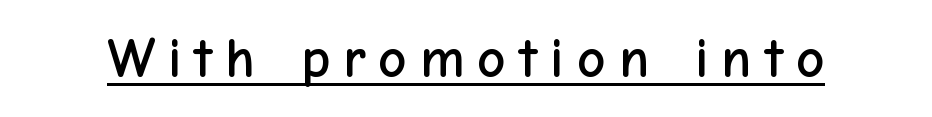
{"serif": "no", "italic": "no", "width": "normal", "stroke_contrast": "low", "x_height": "medium", "monospaced": "no", "underline": "yes", "letter_spacing": "wide", "letter_spacing_em": 0.23, "glyph_px": 56}
